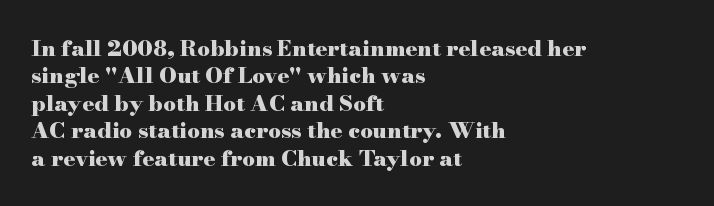
{"italic": "no", "bold": "yes", "underline": "no", "align": "left", "line_spacing": "normal", "line_spacing_ratio": 1.25, "letter_spacing": "normal", "letter_spacing_em": 0.0, "glyph_px": 22}
